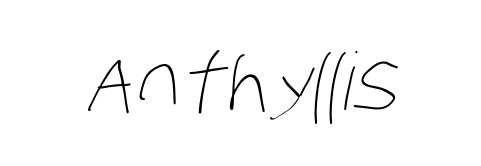
Q: Is the text bold? A: No.
Q: Is the text underlined? A: No.
Q: Is the spacing between letters normal or unusually wide? A: Normal.
Q: Width (condensed, normal, or wide)? A: Condensed.
Q: Stroke contrast? A: Low.
Q: x-height? A: Large.
Q: Monospaced? A: No.
